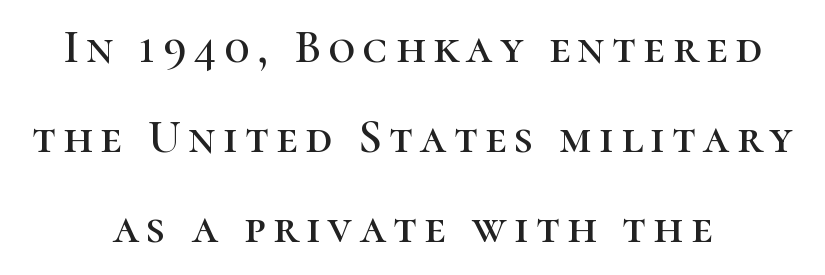
The image shows 47 px serif type, upright; set centered, loose line spacing (1.92x), not underlined; high stroke contrast and a medium x-height.
